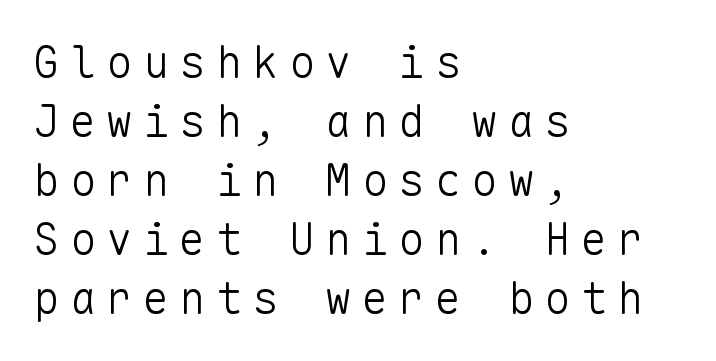
Whoever set this chose a conventional vertical rhythm. Which margin do the lines hug? The left one — the right edge is uneven. The string is rendered with underlining switched off. Compared with typical body copy, the letter spacing here is much looser. Stroke terminals: plain, sans-serif.
